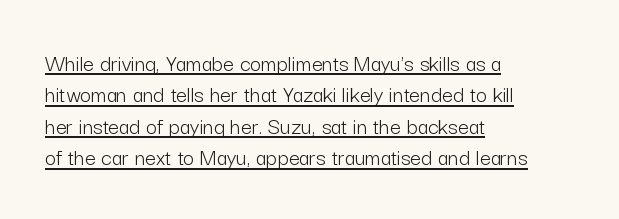
The image shows 24 px text type, upright; set left-aligned, normal line spacing (1.31x), normal letter spacing, underlined.
